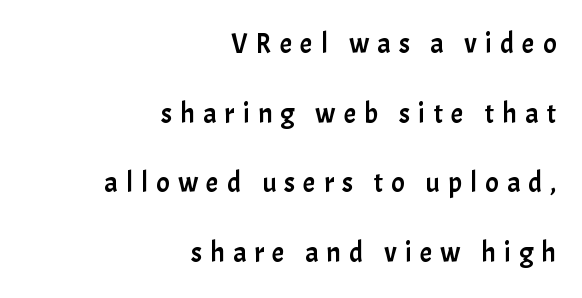
Q: Is the text italic (slanted)? A: No, it is upright.
Q: Is the typeface a serif or a sans-serif typeface? A: Sans-serif.
Q: Is the text underlined? A: No.
Q: How is the paragraph aligned? A: Right-aligned.
Q: Is the spacing between letters normal or unusually wide? A: Unusually wide.
Q: Is the spacing between lines tight, normal or loose? A: Loose.
Q: Width (condensed, normal, or wide)? A: Normal.
Q: Stroke contrast? A: Low.
Q: x-height? A: Medium.
Q: Monospaced? A: No.
